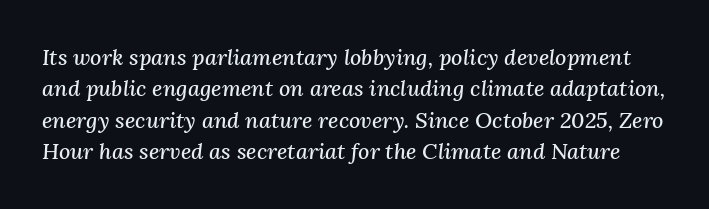
The image shows 22 px text type, italic (leaning right); set normal line spacing (1.43x), normal letter spacing, not underlined.
